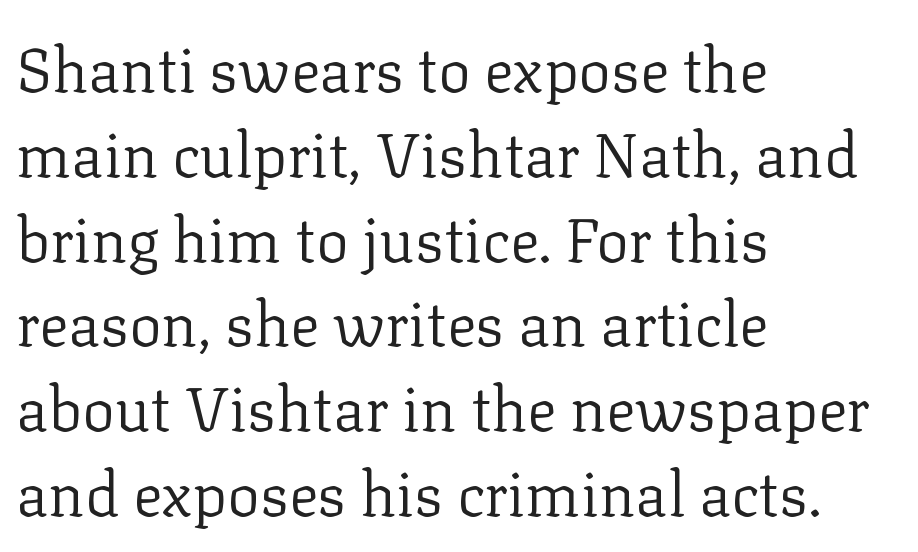
{"serif": "yes", "italic": "no", "bold": "no", "weight": "regular", "width": "normal", "stroke_contrast": "low", "x_height": "medium", "monospaced": "no", "underline": "no", "align": "left", "line_spacing": "normal", "line_spacing_ratio": 1.39, "letter_spacing": "normal", "letter_spacing_em": 0.0, "glyph_px": 61}
